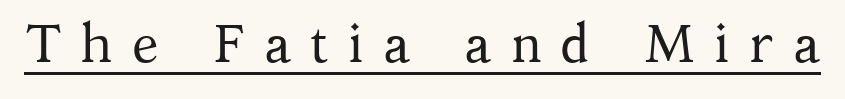
The image shows 54 px regular-weight serif type, upright; set unusually wide letter spacing (+0.36 em), underlined; medium stroke contrast and a medium x-height.
